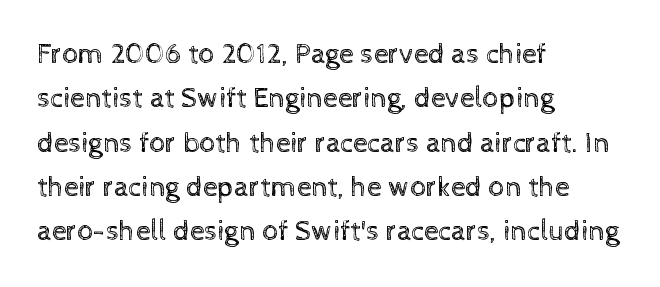
The image shows 29 px regular-weight type, upright; set left-aligned, normal line spacing (1.53x), normal letter spacing, not underlined; a medium x-height.
